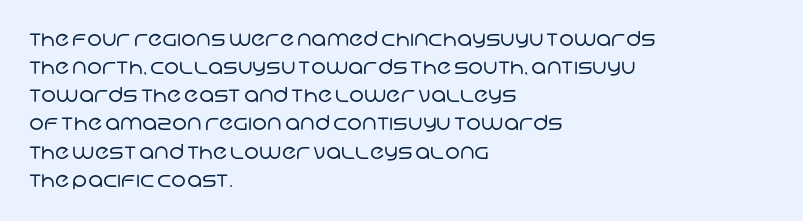
Q: Is the text bold? A: No.
Q: Is the text underlined? A: No.
Q: How is the paragraph aligned? A: Left-aligned.
Q: Is the spacing between letters normal or unusually wide? A: Normal.
Q: Is the spacing between lines tight, normal or loose? A: Normal.
